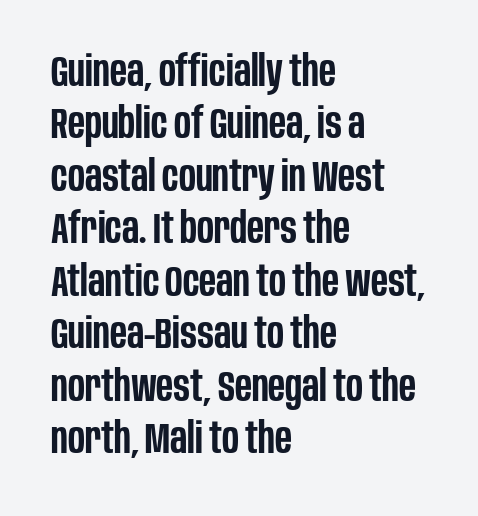
Q: Is the text bold? A: Semi-bold.
Q: Is the text italic (slanted)? A: No, it is upright.
Q: Is the typeface a serif or a sans-serif typeface? A: Sans-serif.
Q: Is the text underlined? A: No.
Q: How is the paragraph aligned? A: Left-aligned.
Q: Is the spacing between letters normal or unusually wide? A: Normal.
Q: Width (condensed, normal, or wide)? A: Condensed.
Q: Stroke contrast? A: Low.
Q: x-height? A: Large.
Q: Monospaced? A: No.
